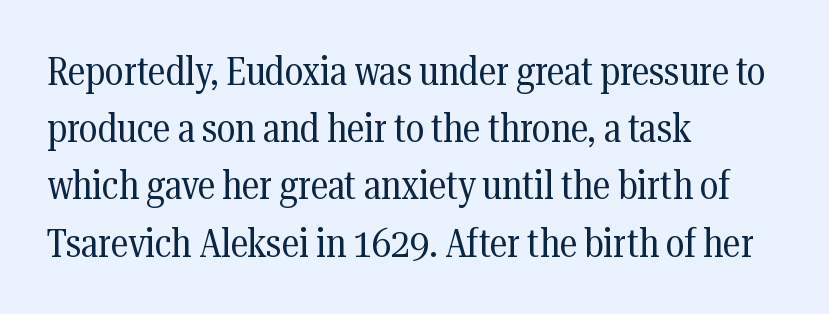
{"serif": "yes", "italic": "no", "bold": "no", "weight": "regular", "width": "condensed", "stroke_contrast": "medium", "x_height": "medium", "monospaced": "no", "underline": "no", "align": "left", "line_spacing": "normal", "line_spacing_ratio": 1.43, "letter_spacing": "normal", "letter_spacing_em": 0.0, "glyph_px": 40}
